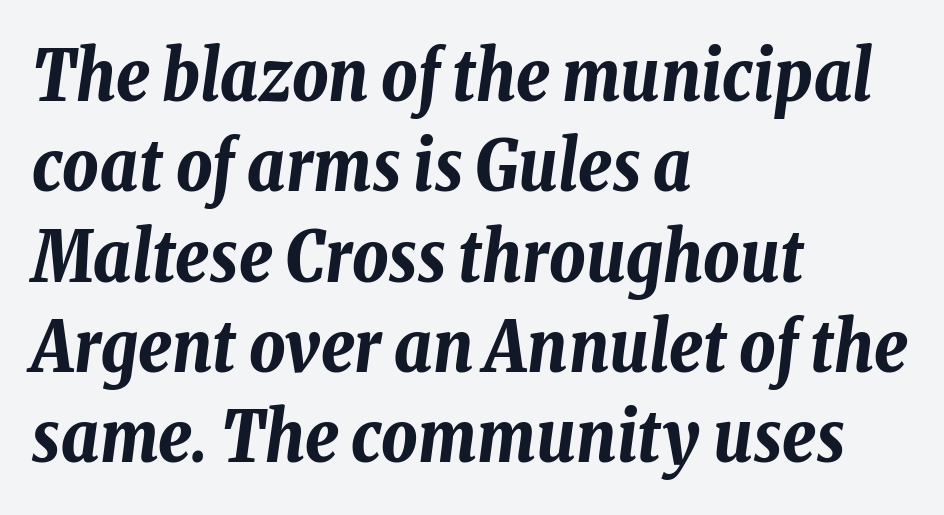
Here the glyphs are tracked normally, forming tight word shapes. The area under the type is left untouched. The glyphs have the mass of a bold cut. The passage is arranged the way most books set body copy — flush left. Does the lettering tilt? It does — this is italic.
